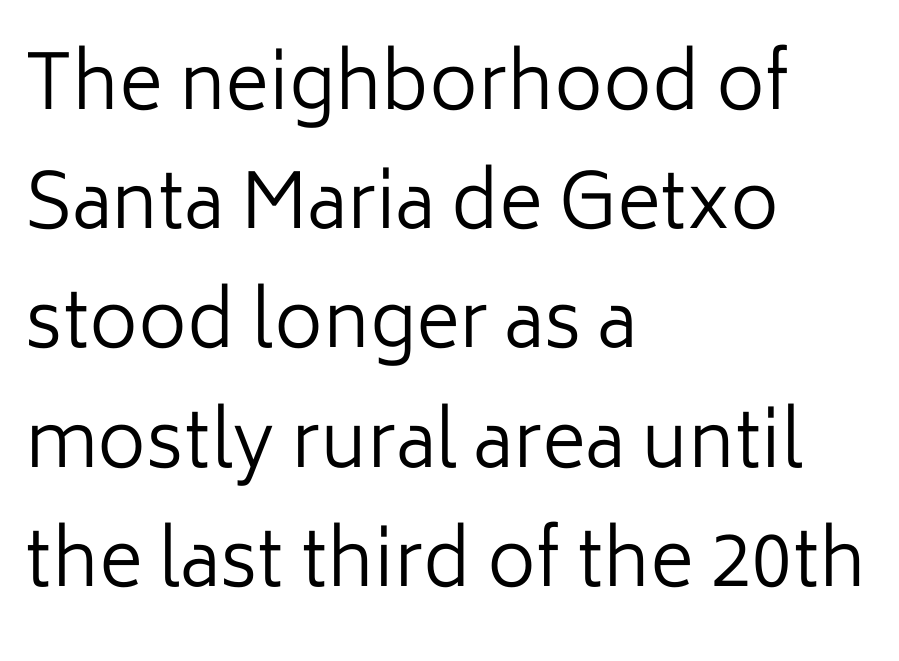
Posture: vertical. The letters advance in unequal steps, a hallmark of proportional type. Decoration check: the copy has no underline. The block of text has a typical density, with ordinary space between rows.
